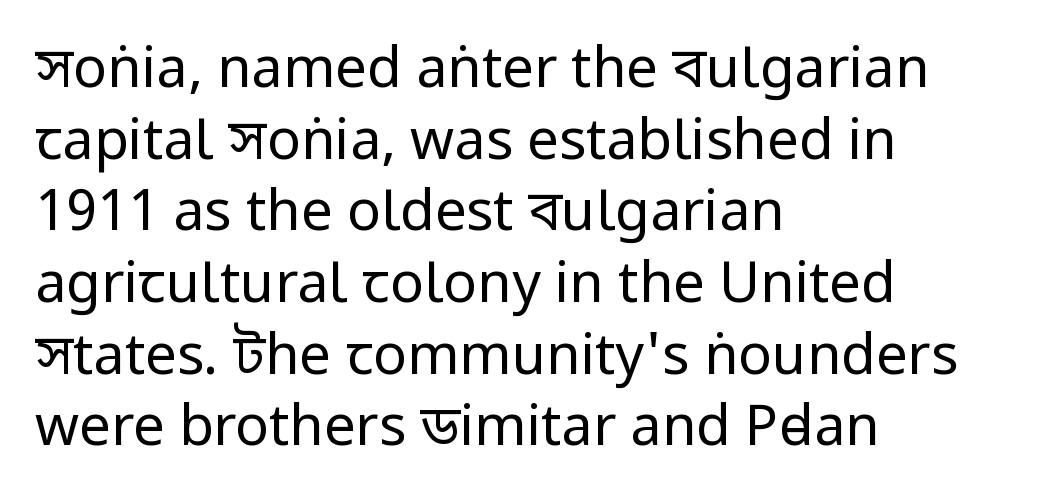
Font category for this specimen: sans-serif. Letters rest on an invisible, unmarked baseline. If you drew a ruler down the left edge, every line would touch it. Is there much room between lines? A standard amount, neither cramped nor airy. No italicization has been applied; the sample stays upright. Stems and bowls with no extra thickness — not bold.
